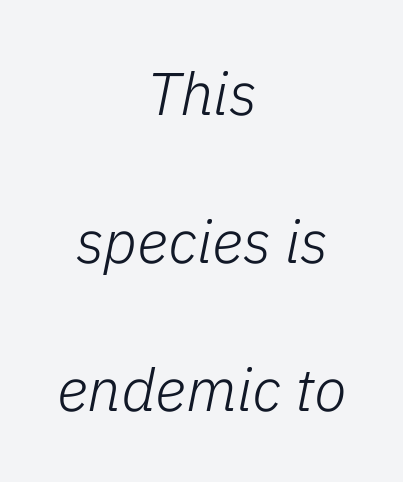
Q: Is the text bold? A: No.
Q: Is the text italic (slanted)? A: Yes, it leans right by about 11 degrees.
Q: Is the text underlined? A: No.
Q: How is the paragraph aligned? A: Centered.
Q: Is the spacing between letters normal or unusually wide? A: Normal.
Q: Is the spacing between lines tight, normal or loose? A: Loose.
Q: Width (condensed, normal, or wide)? A: Normal.
Q: Stroke contrast? A: Low.
Q: x-height? A: Medium.
Q: Monospaced? A: No.
